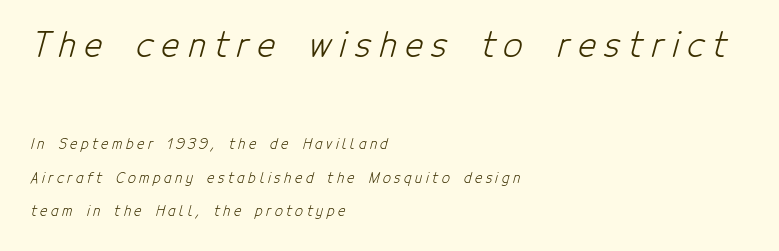
{"serif": "no", "bold": "no", "weight": "light", "width": "condensed", "stroke_contrast": "low", "x_height": "medium", "monospaced": "no", "underline": "no", "align": "left", "line_spacing": "loose", "line_spacing_ratio": 2.39, "letter_spacing": "wide", "letter_spacing_em": 0.25, "larger_block": "first", "size_ratio": 2.43, "glyph_px": 34}
